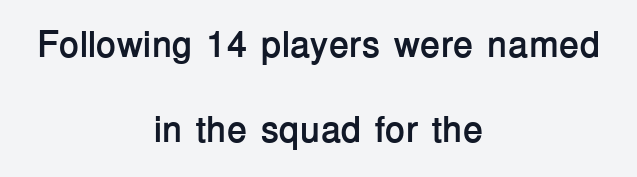
Serif or sans? Sans — the stroke terminals are bare. Here the glyphs are tracked normally, forming tight word shapes. The area under the type is left untouched. Reading down the column, the eye jumps a long way to each next line.
